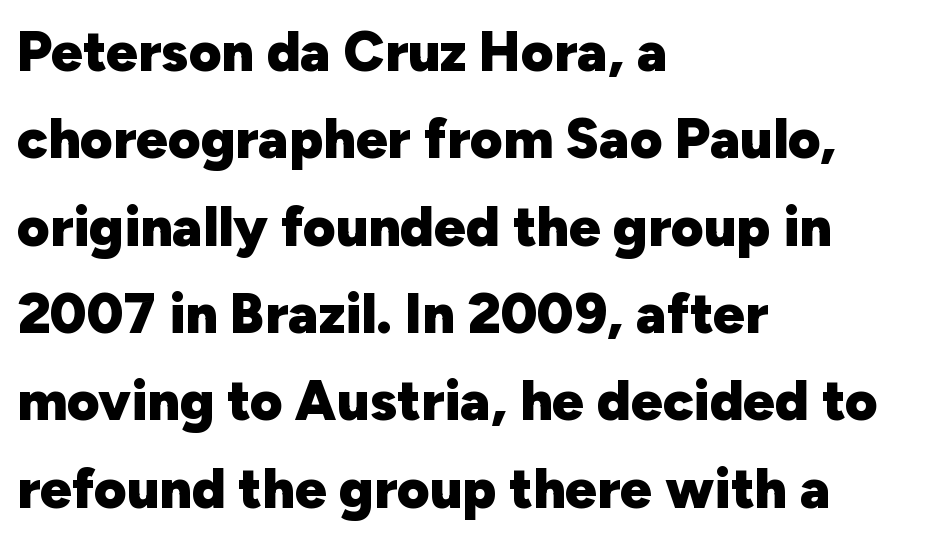
{"serif": "no", "italic": "no", "bold": "yes", "weight": "heavy", "width": "normal", "stroke_contrast": "low", "x_height": "medium", "monospaced": "no", "underline": "no", "align": "left", "line_spacing": "normal", "line_spacing_ratio": 1.56, "letter_spacing": "normal", "letter_spacing_em": 0.0, "glyph_px": 56}
